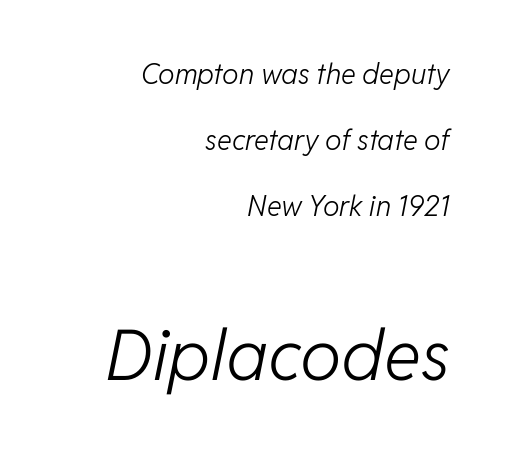
Is the type slanted? Yes — the strokes lean at a clear angle. The letters advance in unequal steps, a hallmark of proportional type. Is the letter spacing exaggerated? No — it looks like the ordinary default. Bare-footed words on every line.
